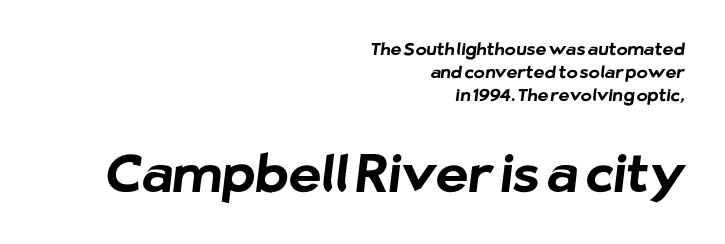
Check the space under the baseline: it is left empty. The setting favours the right margin, as signatures and pull-quotes sometimes do. The lower block of text is set noticeably larger than the block above it. Stroke terminals: plain, sans-serif. Reading down the column, the eye jumps a familiar distance to each next line.
